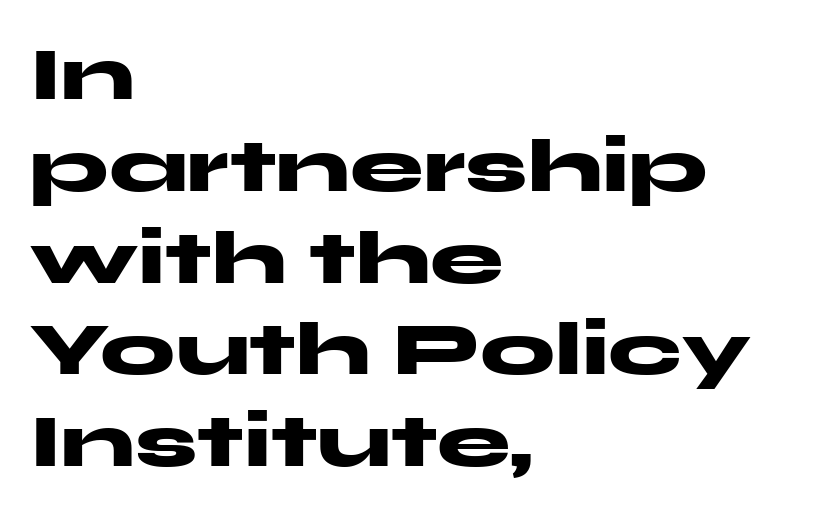
{"serif": "no", "italic": "no", "bold": "yes", "weight": "heavy", "width": "wide", "stroke_contrast": "medium", "x_height": "medium", "monospaced": "no", "underline": "no", "align": "left", "line_spacing_ratio": 1.24, "letter_spacing": "normal", "letter_spacing_em": 0.0, "glyph_px": 74}
